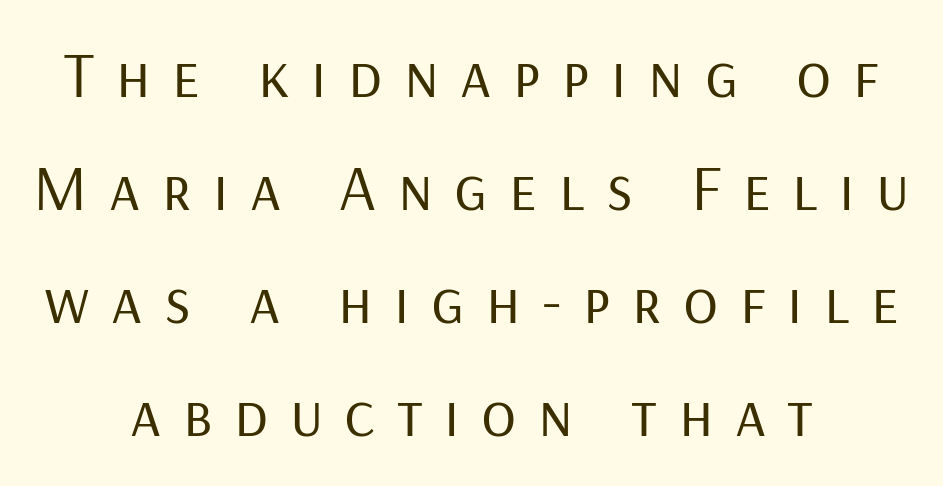
Q: Is the text bold? A: No.
Q: Is the text italic (slanted)? A: No, it is upright.
Q: Is the typeface a serif or a sans-serif typeface? A: Sans-serif.
Q: Is the text underlined? A: No.
Q: How is the paragraph aligned? A: Centered.
Q: Is the spacing between letters normal or unusually wide? A: Unusually wide.
Q: Width (condensed, normal, or wide)? A: Normal.
Q: Stroke contrast? A: Low.
Q: x-height? A: Medium.
Q: Monospaced? A: No.
